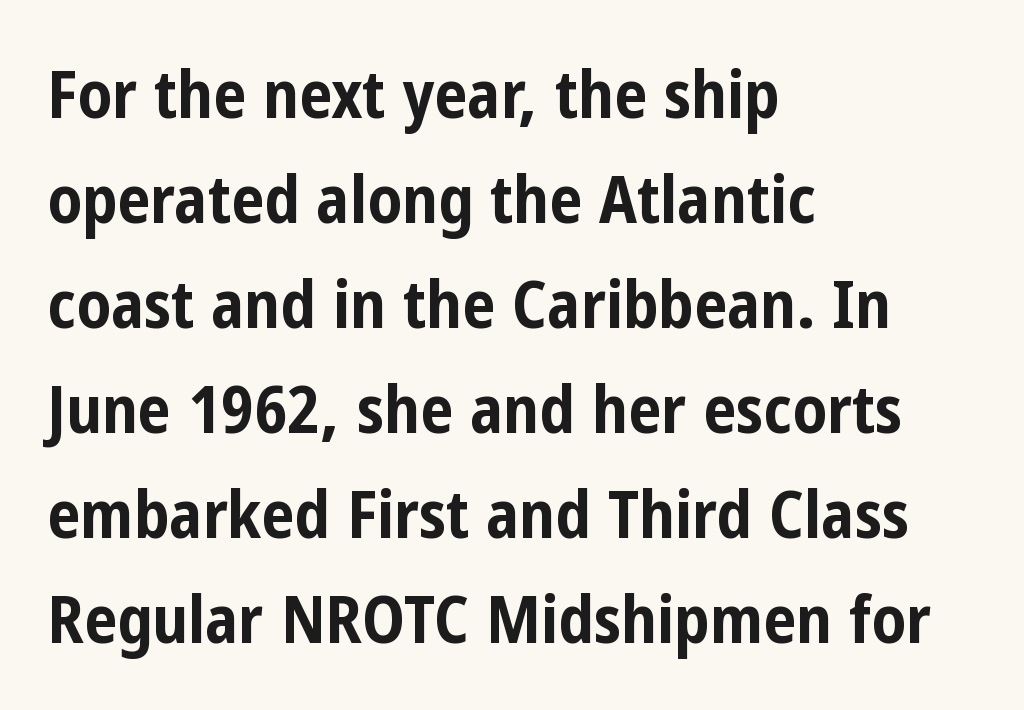
{"serif": "no", "italic": "no", "bold": "yes", "weight": "bold", "width": "condensed", "stroke_contrast": "low", "x_height": "medium", "monospaced": "no", "underline": "no", "align": "left", "line_spacing": "normal", "line_spacing_ratio": 1.59, "letter_spacing": "normal", "letter_spacing_em": 0.0, "glyph_px": 66}
